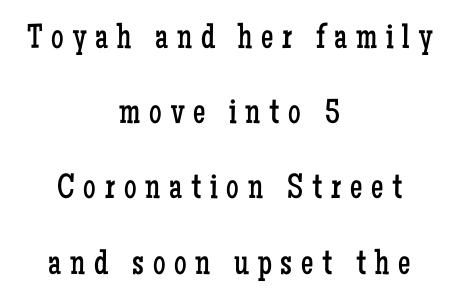
Ordinary non-slanted type is in use. No letter is thick-stroked: the sample isn't bold. A typesetter would call this proportional, since set widths differ per character. A student would call this center alignment; a typographer would say set centered. Compared with typical paragraphs, the rows here are farther apart. Decoration check: the copy has no underline.
